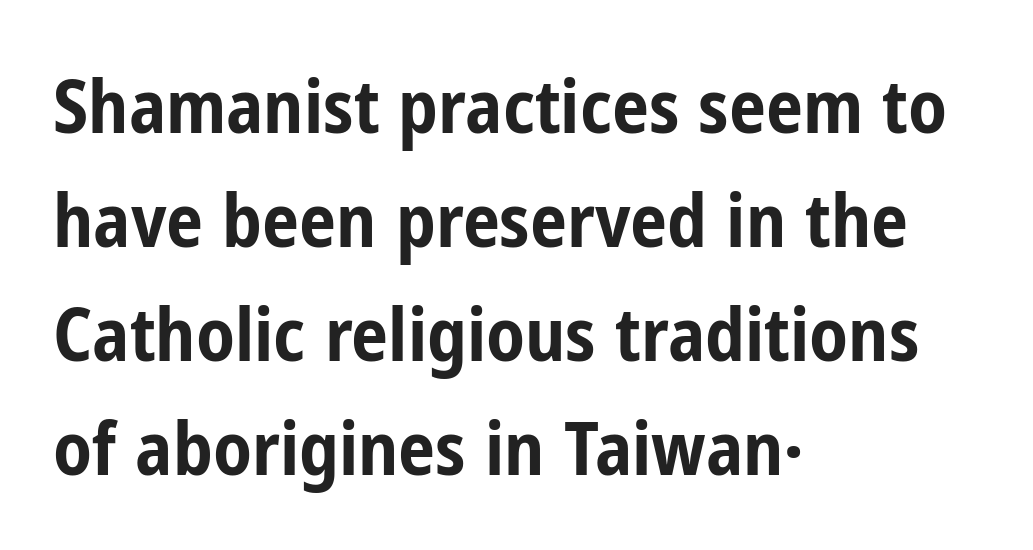
The paragraph has a hard left edge and a soft right edge. In terms of letterform style, serifs are entirely absent. Beneath every word, the page is bare. This sample uses plain, unmodified letter spacing. Bold? Absolutely — the strokes are thick and heavy.
